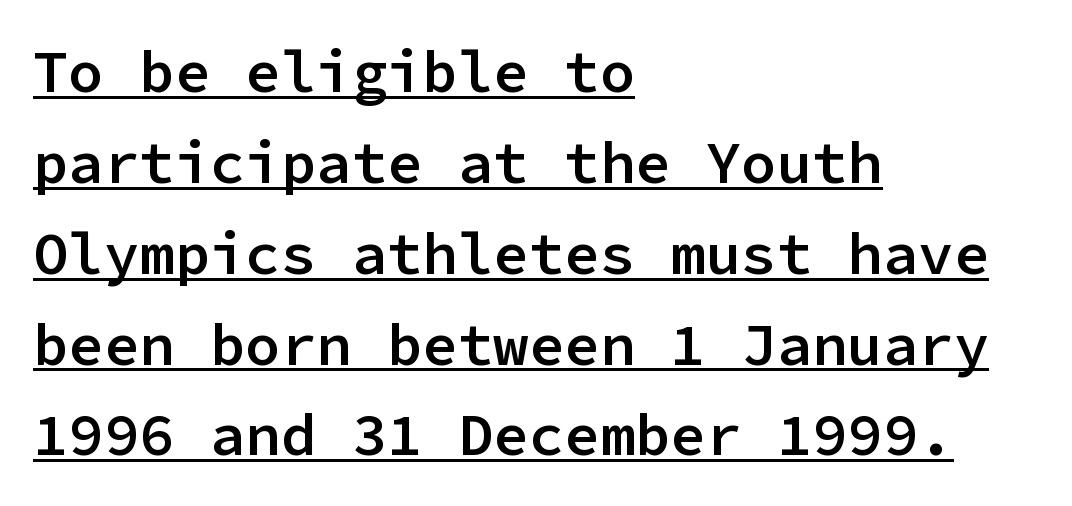
Q: Is the text bold? A: Semi-bold.
Q: Is the text italic (slanted)? A: No, it is upright.
Q: Is the typeface a serif or a sans-serif typeface? A: Sans-serif.
Q: Is the text underlined? A: Yes.
Q: How is the paragraph aligned? A: Left-aligned.
Q: Is the spacing between letters normal or unusually wide? A: Normal.
Q: Is the spacing between lines tight, normal or loose? A: Normal.
Q: Width (condensed, normal, or wide)? A: Normal.
Q: Stroke contrast? A: Low.
Q: x-height? A: Medium.
Q: Monospaced? A: Yes.
